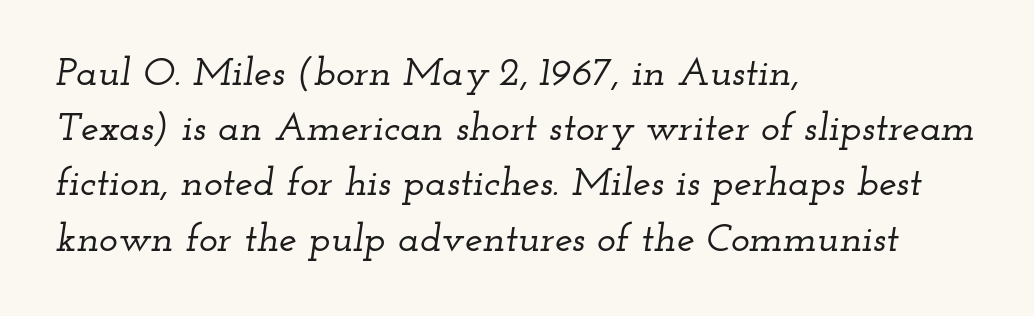
The image shows 40 px wide serif type, italic (leaning right); set left-aligned, normal line spacing (1.38x), normal letter spacing, not underlined; low stroke contrast and a small x-height.
